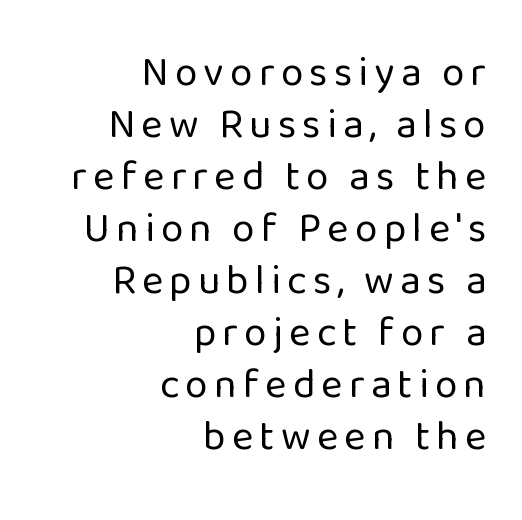
The designer left line spacing at the default. The face looks like a standard text weight, possibly lighter. Are there feet on the stems? There aren't — it's a sans. Caption: multi-line text, flush right, ragged left. Here the designer chose a conventional face with non-uniform glyph widths. Posture: upright roman.
